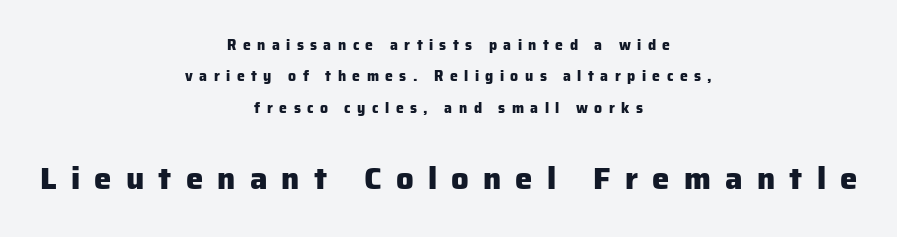
The lower block of text is set noticeably larger than the block above it. Each row of text sits above clean, open space. Emphasis by weight is at full strength: bold. Summary of vertical rhythm: relaxed, with wide interline spacing.
